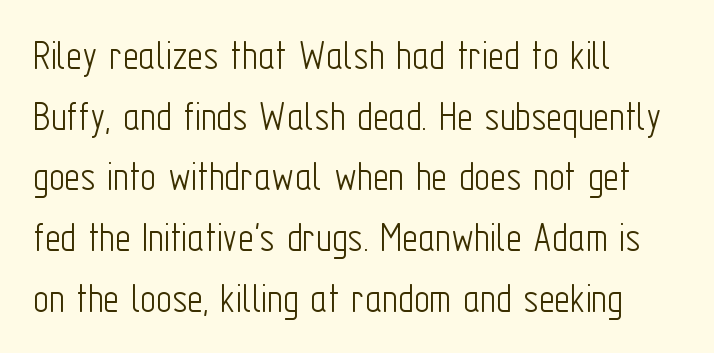
The image shows 43 px light, condensed sans-serif type, upright; set left-aligned, normal line spacing (1.41x), normal letter spacing, not underlined; low stroke contrast and a medium x-height.
